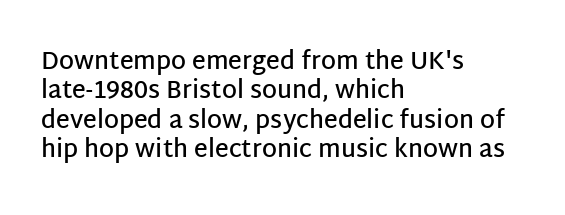
This rendering leaves character spacing at its baseline value. The gap between lines stays unmarked. Characters remain perfectly vertical along every line. The compositor pushed each line to the left boundary.
